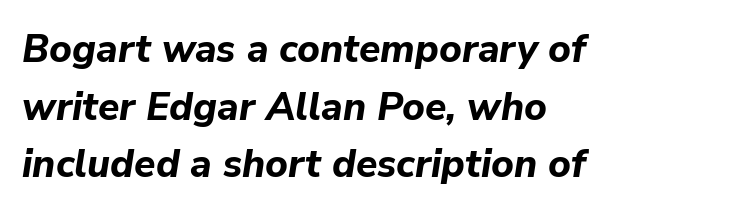
Every row of glyphs begins at an identical x-position on the left. The type is set solid horizontally, with unmodified tracking. Regarding leading, the lines here are spaced in the standard way. Does the weight exceed regular? Yes, all the way to bold.
